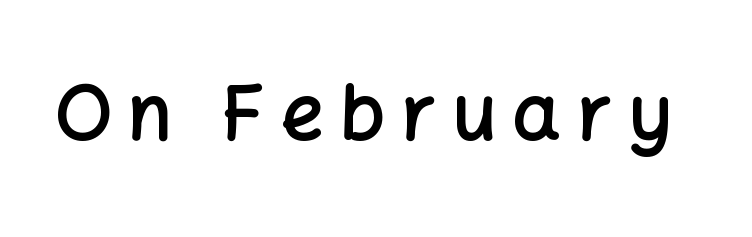
{"serif": "no", "italic": "no", "bold": "semi", "weight": "semibold", "width": "normal", "stroke_contrast": "low", "x_height": "medium", "monospaced": "no", "underline": "no", "letter_spacing": "wide", "letter_spacing_em": 0.21, "glyph_px": 76}
